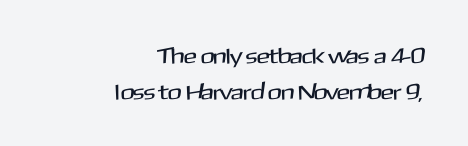
Q: Is the text italic (slanted)? A: No, it is upright.
Q: Is the text underlined? A: No.
Q: How is the paragraph aligned? A: Right-aligned.
Q: Is the spacing between letters normal or unusually wide? A: Normal.
Q: Is the spacing between lines tight, normal or loose? A: Normal.
